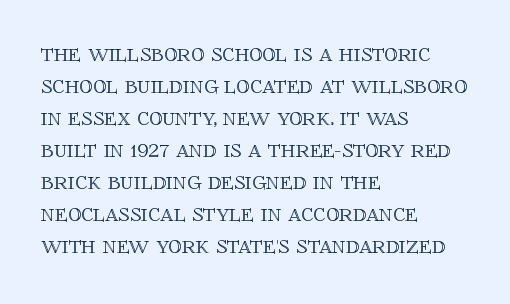
{"italic": "no", "underline": "no", "align": "left", "line_spacing_ratio": 1.23, "letter_spacing": "normal", "letter_spacing_em": 0.0, "glyph_px": 26}
